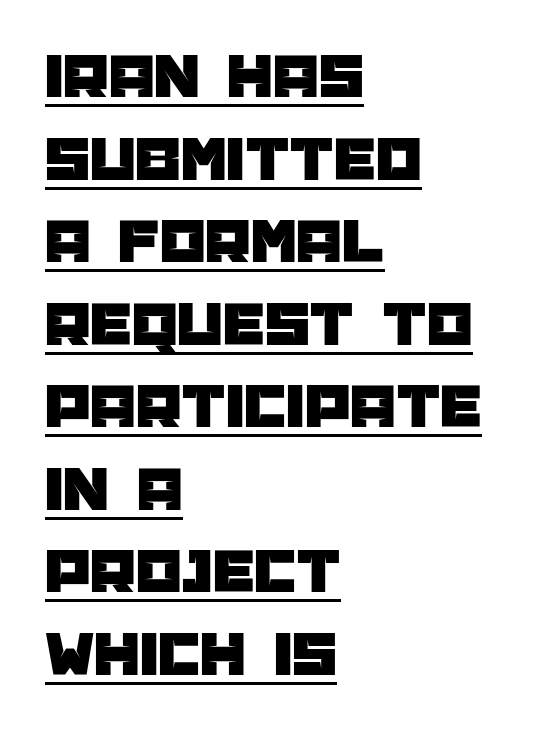
No extra tracking has been applied to these lines. The passage shown is typed in a proportional face where columns would drift. Vertically, the passage feels balanced, rows spaced as you'd expect. Somebody hit Ctrl+U on this one — the words are underlined. The designer went with a sans here, leaving each stem footless. Characters remain perfectly vertical along every line.
